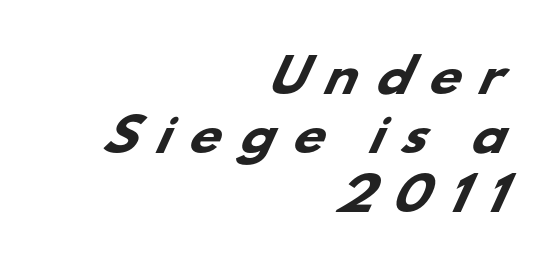
Q: Is the text bold? A: Yes.
Q: Is the typeface a serif or a sans-serif typeface? A: Sans-serif.
Q: Is the text underlined? A: No.
Q: How is the paragraph aligned? A: Right-aligned.
Q: Is the spacing between letters normal or unusually wide? A: Unusually wide.
Q: Is the spacing between lines tight, normal or loose? A: Normal.
Q: Width (condensed, normal, or wide)? A: Wide.
Q: Stroke contrast? A: Low.
Q: x-height? A: Small.
Q: Monospaced? A: No.
